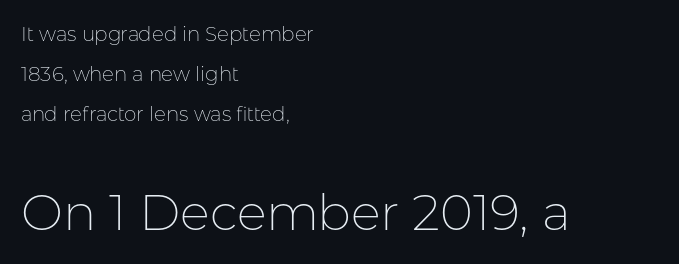
Q: Is the text bold? A: No.
Q: Is the text italic (slanted)? A: No, it is upright.
Q: Is the typeface a serif or a sans-serif typeface? A: Sans-serif.
Q: Is the text underlined? A: No.
Q: How is the paragraph aligned? A: Left-aligned.
Q: Is the spacing between letters normal or unusually wide? A: Normal.
Q: Is the spacing between lines tight, normal or loose? A: Loose.
Q: Which block of text is set in a larger size, the first (top) or the second (bottom)? A: The second (bottom) one.
Q: Width (condensed, normal, or wide)? A: Normal.
Q: Stroke contrast? A: Low.
Q: x-height? A: Medium.
Q: Monospaced? A: No.
